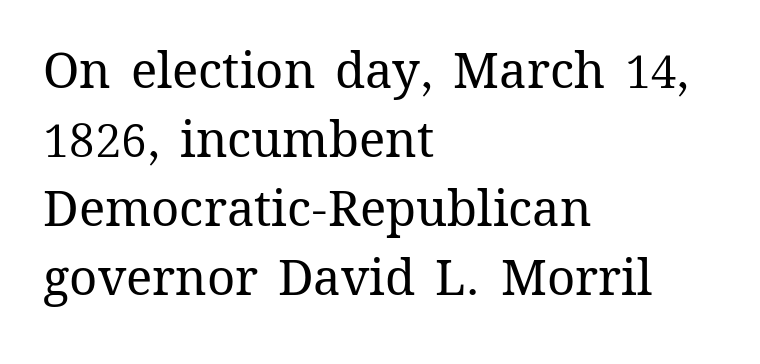
{"italic": "no", "bold": "no", "weight": "regular", "width": "normal", "stroke_contrast": "medium", "x_height": "medium", "monospaced": "no", "underline": "no", "align": "left", "line_spacing": "normal", "line_spacing_ratio": 1.41, "letter_spacing": "normal", "letter_spacing_em": 0.0, "glyph_px": 49}
